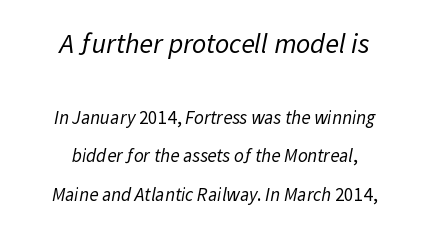
Q: Is the text bold? A: No.
Q: Is the typeface a serif or a sans-serif typeface? A: Sans-serif.
Q: Is the text underlined? A: No.
Q: How is the paragraph aligned? A: Centered.
Q: Is the spacing between letters normal or unusually wide? A: Normal.
Q: Is the spacing between lines tight, normal or loose? A: Loose.
Q: Which block of text is set in a larger size, the first (top) or the second (bottom)? A: The first (top) one.
Q: Width (condensed, normal, or wide)? A: Normal.
Q: Stroke contrast? A: Low.
Q: x-height? A: Medium.
Q: Monospaced? A: No.
